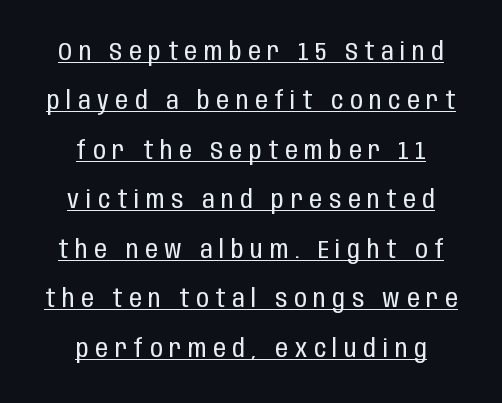
The image shows 25 px text type, upright; set centered, loose line spacing (1.98x), unusually wide letter spacing (+0.27 em), underlined.
